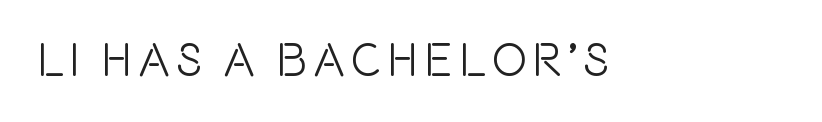
{"serif": "no", "italic": "no", "width": "condensed", "x_height": "large", "monospaced": "no", "underline": "no", "glyph_px": 47}
